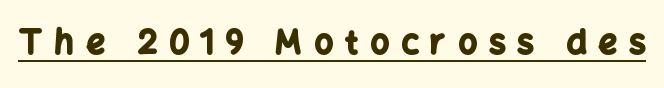
{"serif": "no", "italic": "no", "bold": "yes", "weight": "bold", "width": "normal", "stroke_contrast": "low", "x_height": "medium", "monospaced": "no", "underline": "yes", "letter_spacing": "wide", "letter_spacing_em": 0.37, "glyph_px": 33}
